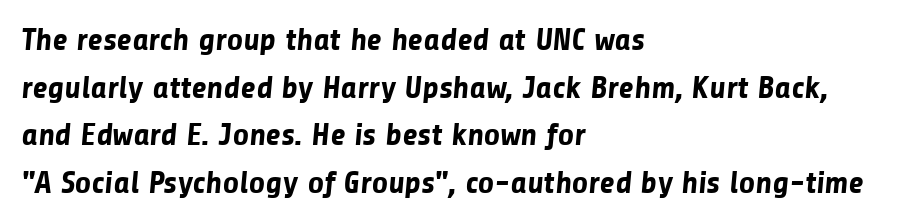
{"serif": "no", "bold": "yes", "weight": "bold", "width": "normal", "stroke_contrast": "low", "x_height": "medium", "monospaced": "no", "underline": "no", "align": "left", "line_spacing": "normal", "line_spacing_ratio": 1.49, "letter_spacing": "normal", "letter_spacing_em": 0.0, "glyph_px": 32}
